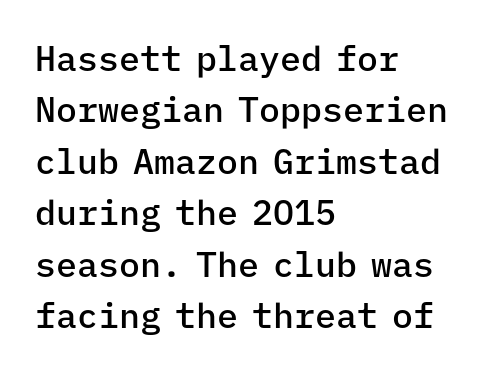
Q: Is the text bold? A: Semi-bold.
Q: Is the text italic (slanted)? A: No, it is upright.
Q: Is the typeface a serif or a sans-serif typeface? A: Sans-serif.
Q: Is the text underlined? A: No.
Q: How is the paragraph aligned? A: Left-aligned.
Q: Is the spacing between letters normal or unusually wide? A: Normal.
Q: Is the spacing between lines tight, normal or loose? A: Normal.
Q: Width (condensed, normal, or wide)? A: Normal.
Q: Stroke contrast? A: Low.
Q: x-height? A: Medium.
Q: Monospaced? A: Yes.
